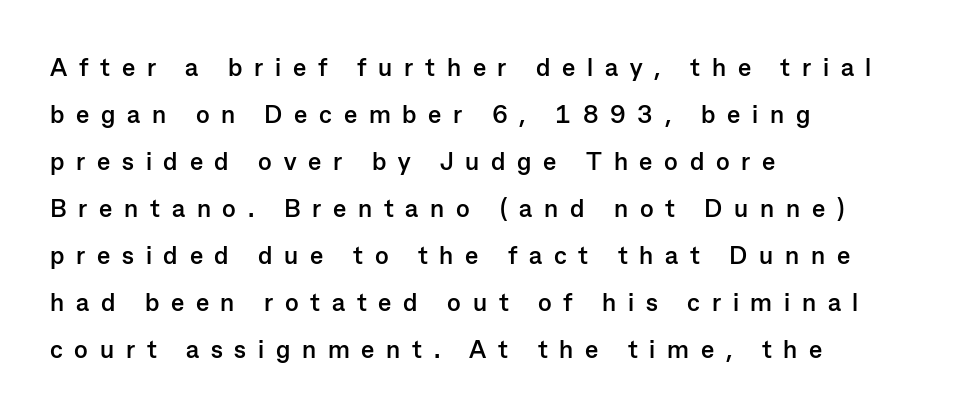
Notice how thick the strokes are: this is what a full bold looks like. The area under the type is left untouched. Does the lettering tilt? It doesn't — this is upright. The typesetter chose a ragged-right arrangement here. These lines have a slow, spaced-out rhythm from letter to letter.
